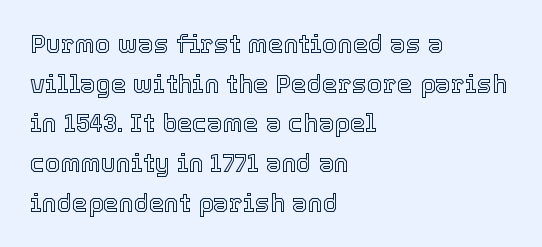
Q: Is the text italic (slanted)? A: No, it is upright.
Q: Is the text underlined? A: No.
Q: How is the paragraph aligned? A: Left-aligned.
Q: Is the spacing between letters normal or unusually wide? A: Normal.
Q: Is the spacing between lines tight, normal or loose? A: Normal.
